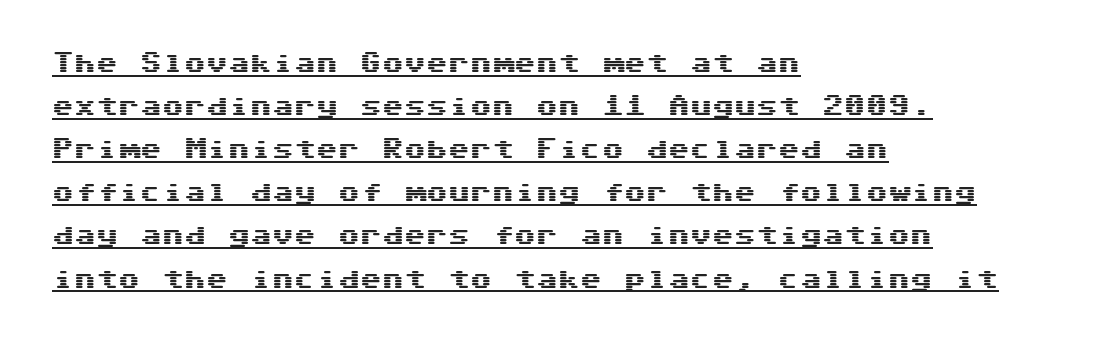
The image shows 22 px text type, upright; set left-aligned, loose line spacing (1.96x), normal letter spacing, underlined.
